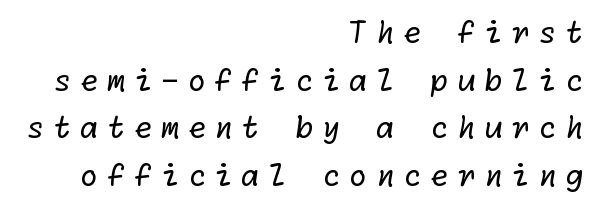
The image shows 30 px regular-weight sans-serif type; set right-aligned, normal line spacing (1.59x), unusually wide letter spacing (+0.28 em), not underlined; low stroke contrast and a medium x-height.
